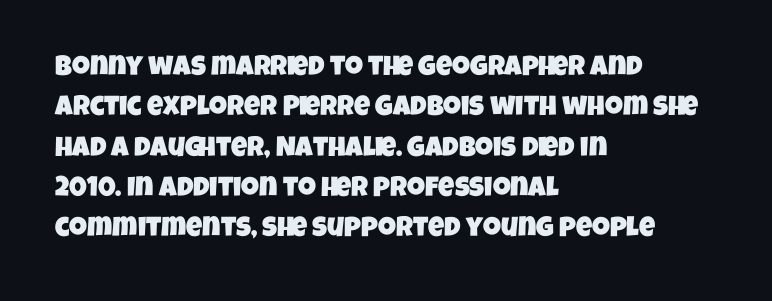
The image shows 28 px condensed sans-serif type; set left-aligned, normal line spacing (1.44x), normal letter spacing, not underlined; low stroke contrast and a large x-height.
